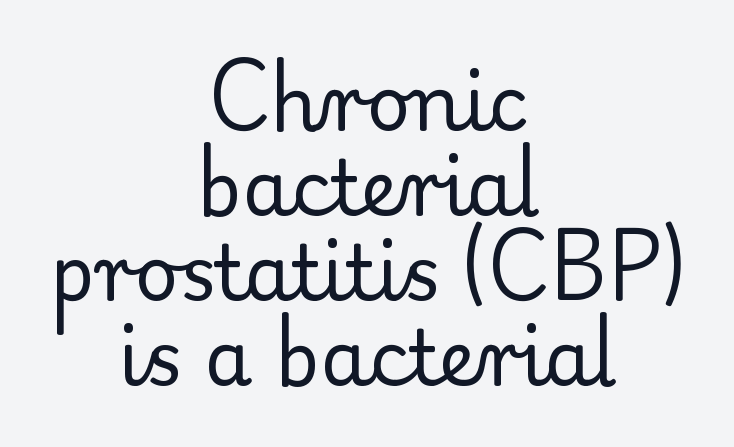
Q: Is the text bold? A: No.
Q: Is the text italic (slanted)? A: No, it is upright.
Q: Is the typeface a serif or a sans-serif typeface? A: Serif.
Q: Is the text underlined? A: No.
Q: How is the paragraph aligned? A: Centered.
Q: Is the spacing between letters normal or unusually wide? A: Normal.
Q: Is the spacing between lines tight, normal or loose? A: Tight.
Q: Width (condensed, normal, or wide)? A: Normal.
Q: Stroke contrast? A: Low.
Q: x-height? A: Small.
Q: Monospaced? A: No.
